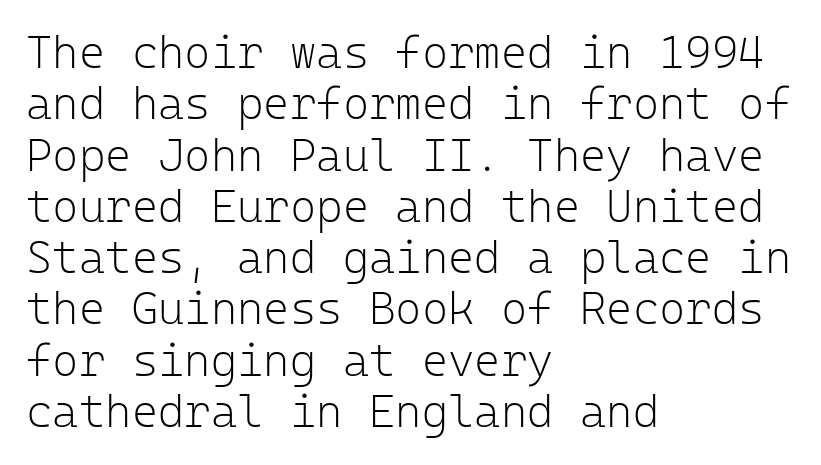
The words here are not underlined. Caption: standard tracking, unaltered. The paragraph shown leans on its left margin. Posture: upright roman. Line spacing here is tight. The text was rendered using a sans face with plain stroke endings.
